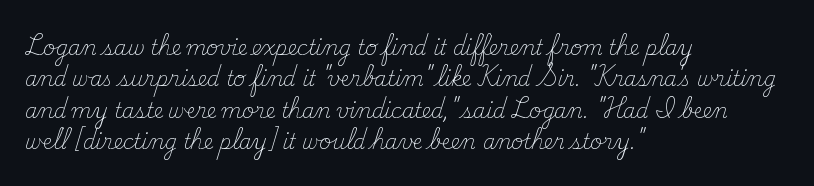
Line spacing here is normal. The specimen omits any rule beneath the text block's lines. The rag falls on the right side of this text block. The characters are drawn with everyday or finer stroke widths.
